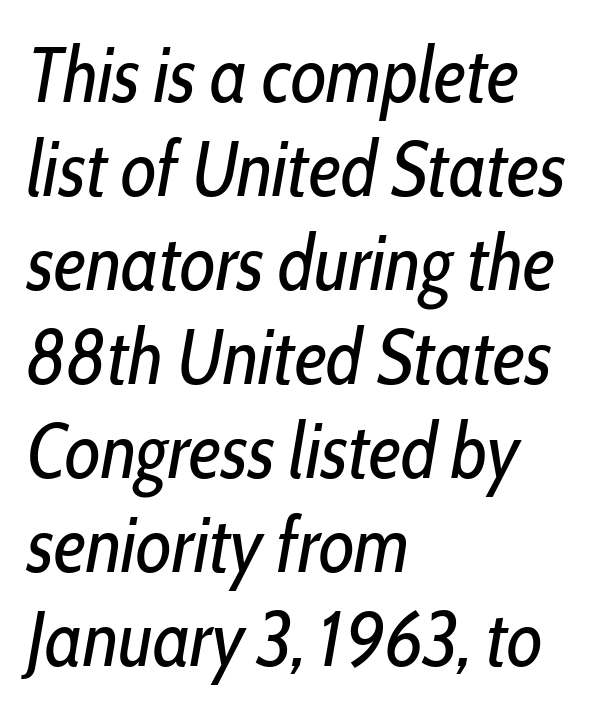
The image shows 77 px regular-weight, condensed type, italic (leaning right); set left-aligned, line spacing 1.22x, normal letter spacing, not underlined; low stroke contrast and a medium x-height.
